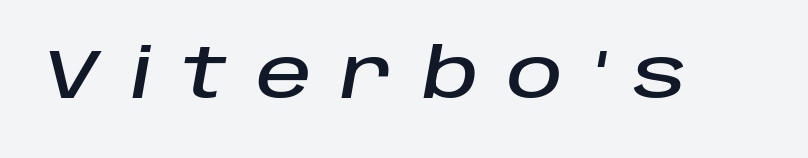
The image shows 69 px text type, italic (leaning right); set unusually wide letter spacing (+0.42 em), not underlined; low stroke contrast and a large x-height.
